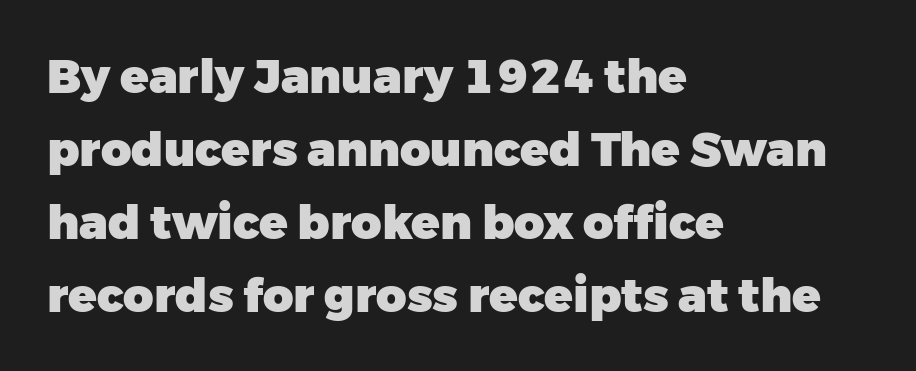
Typeset ragged right — the left edge is the straight one. Anything drawn beneath the words? Only blank space. I'd call this a sans setting — the letters go barefoot. Weight: bold. Here the designer chose a conventional face with non-uniform glyph widths.
